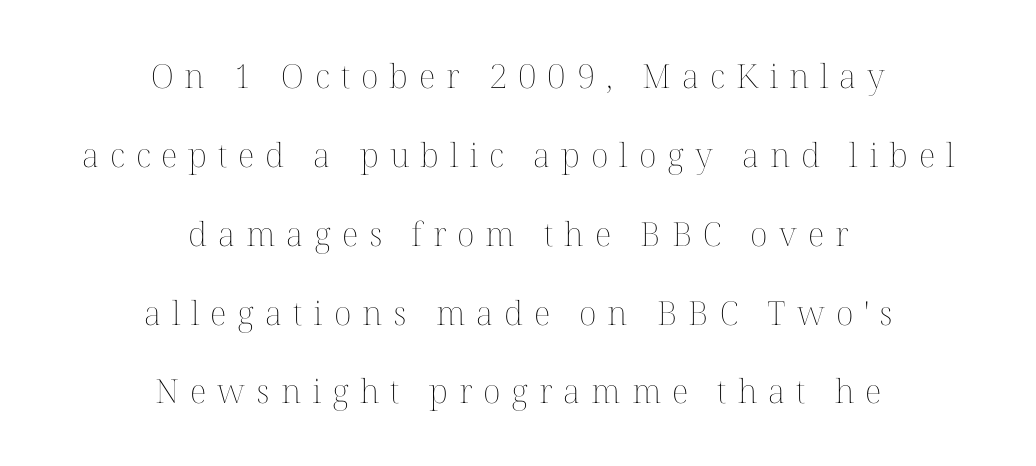
The image shows 33 px thin type, upright; set centered, loose line spacing (2.39x), unusually wide letter spacing (+0.33 em), not underlined; medium stroke contrast and a medium x-height.
